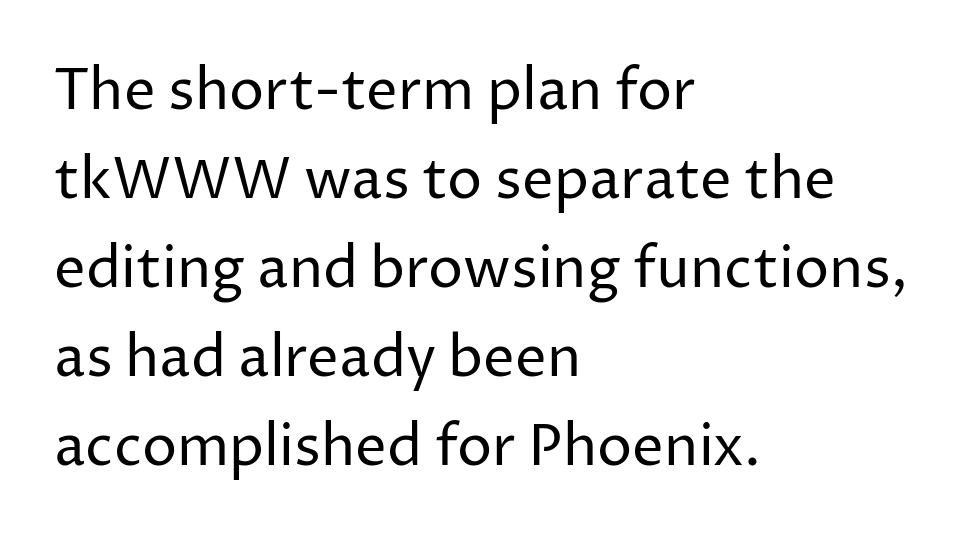
The area under the type is left untouched. These glyphs show unthickened strokes, regular width or finer. Classification — sans serif. Horizontal alignment here is leftward, the default for most running prose. Observe the ordinary spacing: letters are neighbours, not strangers.
